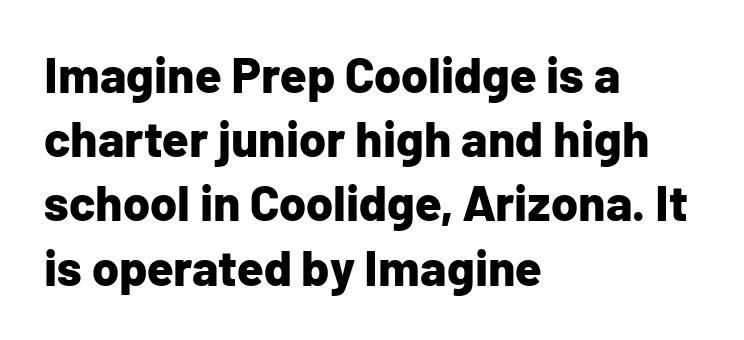
{"serif": "no", "italic": "no", "bold": "yes", "weight": "bold", "width": "normal", "stroke_contrast": "low", "x_height": "medium", "monospaced": "no", "underline": "no", "align": "left", "line_spacing": "normal", "line_spacing_ratio": 1.31, "letter_spacing": "normal", "letter_spacing_em": 0.0, "glyph_px": 49}
